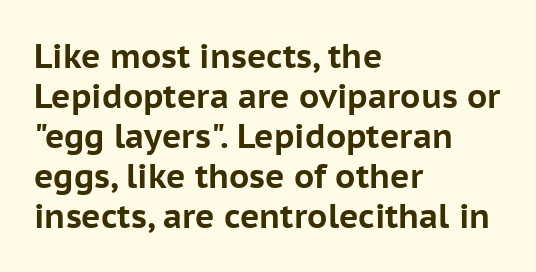
Is the type bold? Yes — the strokes are clearly thick and heavy. Each line starts at the same left margin while the right side varies. This rendering leaves character spacing at its baseline value. Rule under the text: the space is simply empty.
